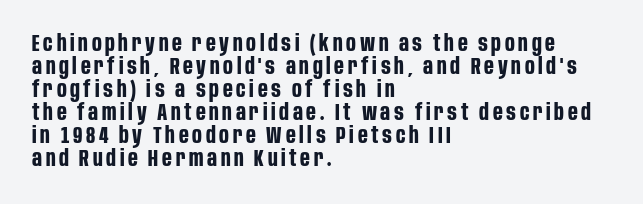
The setting favours the left margin, as ordinary paragraphs usually do. Every stem runs plumb, perpendicular to the baseline. Caption: bold face, heavy strokes. The block of text is dense from top to bottom, with scant space between rows.
